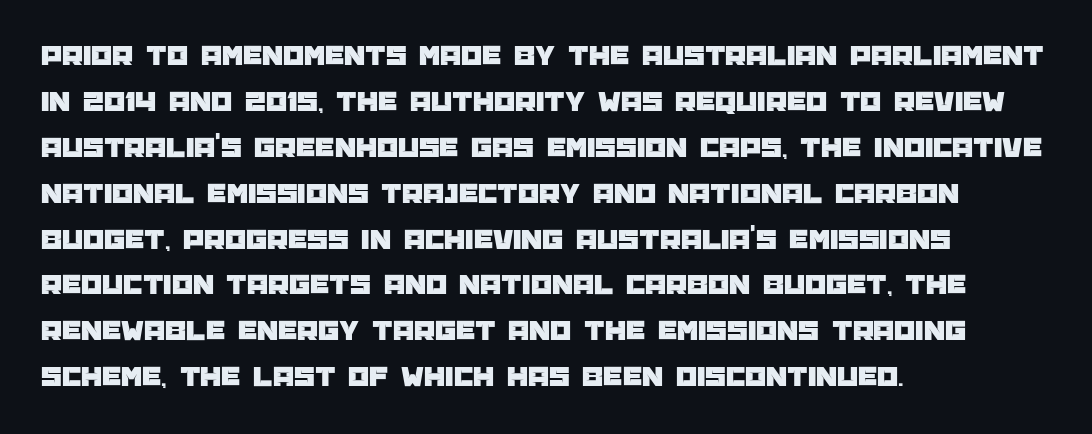
The image shows 30 px sans-serif type, upright; set left-aligned, normal line spacing (1.53x), normal letter spacing, not underlined; low stroke contrast and a large x-height.
